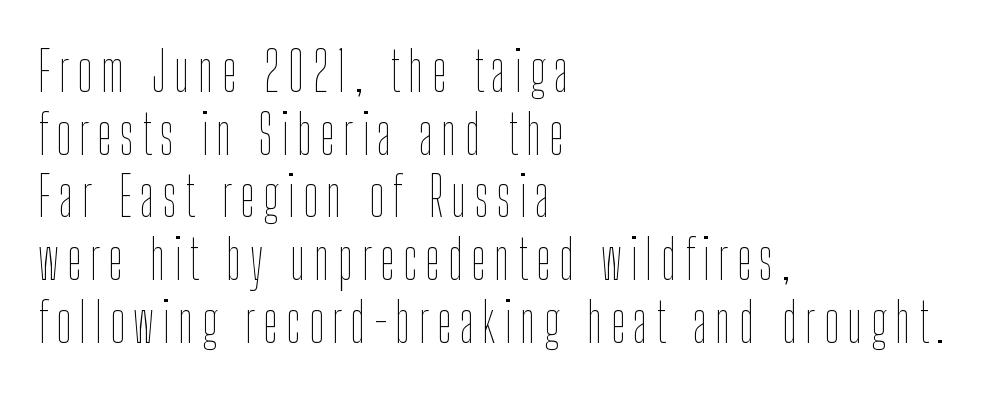
Just letters on the line, the space beneath them empty. Spacing verdict: proportional, widths tailored to each character. Letters have the restrained weight of plain body copy at most. The ragged edge is on the right, which tells us the setting is flush left. Ordinary non-slanted type is in use.
